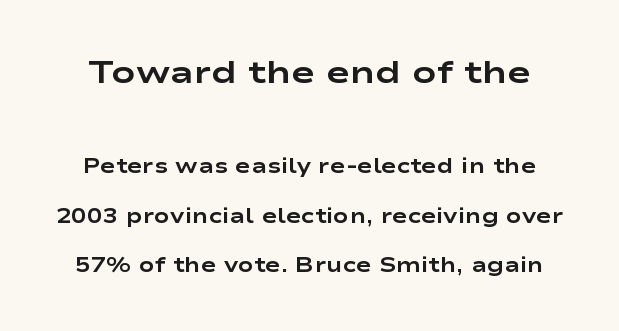
Q: Is the text bold? A: Yes.
Q: Is the text italic (slanted)? A: No, it is upright.
Q: Is the typeface a serif or a sans-serif typeface? A: Sans-serif.
Q: Is the text underlined? A: No.
Q: Is the spacing between letters normal or unusually wide? A: Normal.
Q: Is the spacing between lines tight, normal or loose? A: Loose.
Q: Which block of text is set in a larger size, the first (top) or the second (bottom)? A: The first (top) one.
Q: Width (condensed, normal, or wide)? A: Wide.
Q: Stroke contrast? A: Low.
Q: x-height? A: Medium.
Q: Monospaced? A: No.
